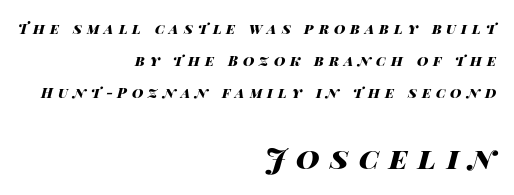
In terms of leading, this rendering errs on the spacious side. If you drew a ruler down the right edge, every line would touch it. The rendering enlarges the type as you move from the upper chunk to the lower. Students, note that the glyphs here are deliberately spaced far apart. You can tell it's italic because the verticals aren't actually vertical. Clear beneath every line of the passage.
